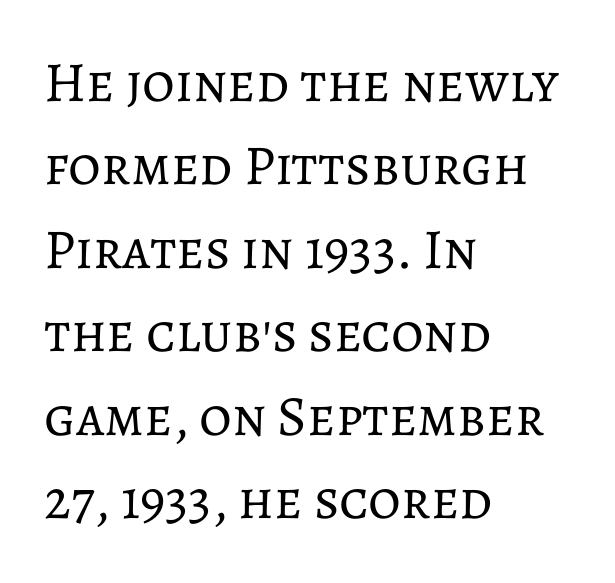
{"italic": "no", "bold": "no", "weight": "regular", "width": "normal", "stroke_contrast": "low", "x_height": "medium", "monospaced": "no", "underline": "no", "align": "left", "line_spacing": "normal", "line_spacing_ratio": 1.49, "letter_spacing": "normal", "letter_spacing_em": 0.0, "glyph_px": 56}
